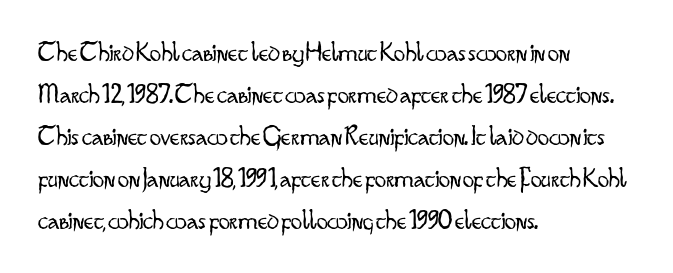
Heaviness? Minimal to ordinary, like unemphasized prose. This sample uses an upright cut, with every glyph sitting square on the baseline. The string is rendered with underlining switched off. Looks like regular typesetting: each glyph gets only the width it needs. Successive baselines arrive at the customary interval.
